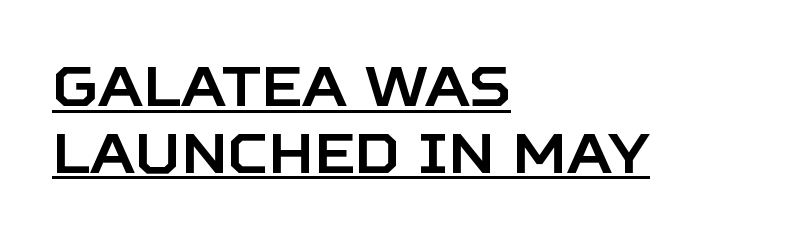
{"serif": "no", "italic": "no", "width": "normal", "stroke_contrast": "low", "x_height": "large", "monospaced": "no", "underline": "yes", "align": "left", "line_spacing_ratio": 1.19, "letter_spacing": "normal", "letter_spacing_em": 0.0, "glyph_px": 56}
